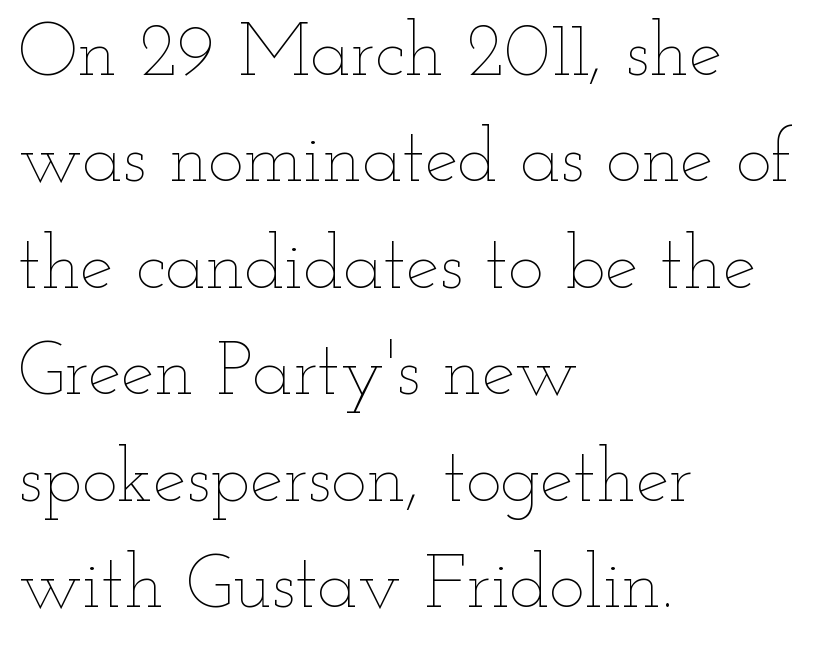
The image shows 75 px thin, wide type, upright; set left-aligned, normal line spacing (1.42x), normal letter spacing, not underlined; low stroke contrast and a small x-height.
